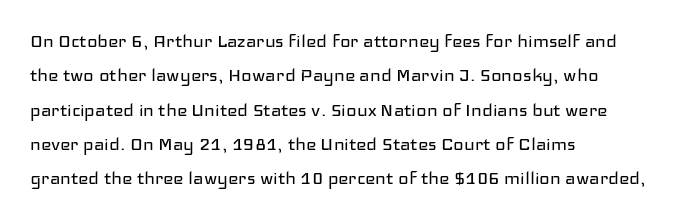
The specimen reads as upright at a glance. Is the stroke heavy? The answer is a plain regular-or-lighter. Clear beneath every line of the passage. Notice how descenders clear the ascenders below comfortably — that's standard leading.
